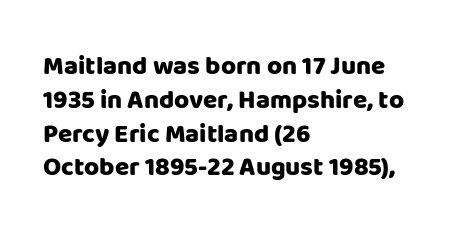
{"italic": "no", "bold": "yes", "underline": "no", "align": "left", "line_spacing": "normal", "line_spacing_ratio": 1.3, "letter_spacing": "normal", "letter_spacing_em": 0.0, "glyph_px": 26}
